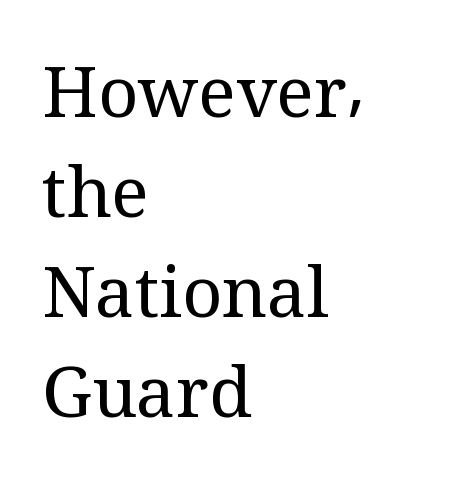
Q: Is the text bold? A: No.
Q: Is the text italic (slanted)? A: No, it is upright.
Q: Is the typeface a serif or a sans-serif typeface? A: Serif.
Q: Is the text underlined? A: No.
Q: How is the paragraph aligned? A: Left-aligned.
Q: Is the spacing between letters normal or unusually wide? A: Normal.
Q: Is the spacing between lines tight, normal or loose? A: Normal.
Q: Width (condensed, normal, or wide)? A: Normal.
Q: Stroke contrast? A: Medium.
Q: x-height? A: Medium.
Q: Monospaced? A: No.
